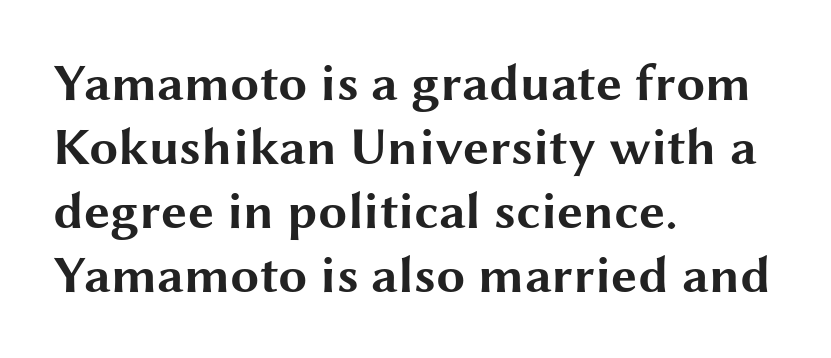
The image shows 52 px bold, wide sans-serif type, upright; set left-aligned, line spacing 1.23x, normal letter spacing, not underlined; medium stroke contrast and a medium x-height.
